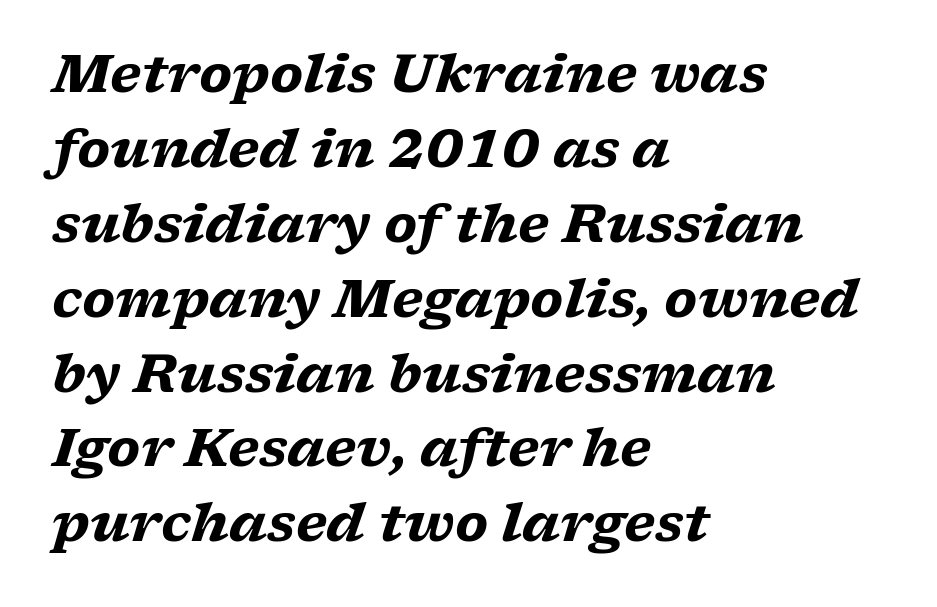
{"serif": "yes", "italic": "yes", "lean": "right", "slant_degrees": 17, "bold": "yes", "weight": "heavy", "width": "wide", "stroke_contrast": "low", "x_height": "medium", "monospaced": "no", "underline": "no", "align": "left", "line_spacing": "normal", "line_spacing_ratio": 1.44, "letter_spacing": "normal", "letter_spacing_em": 0.0, "glyph_px": 52}
